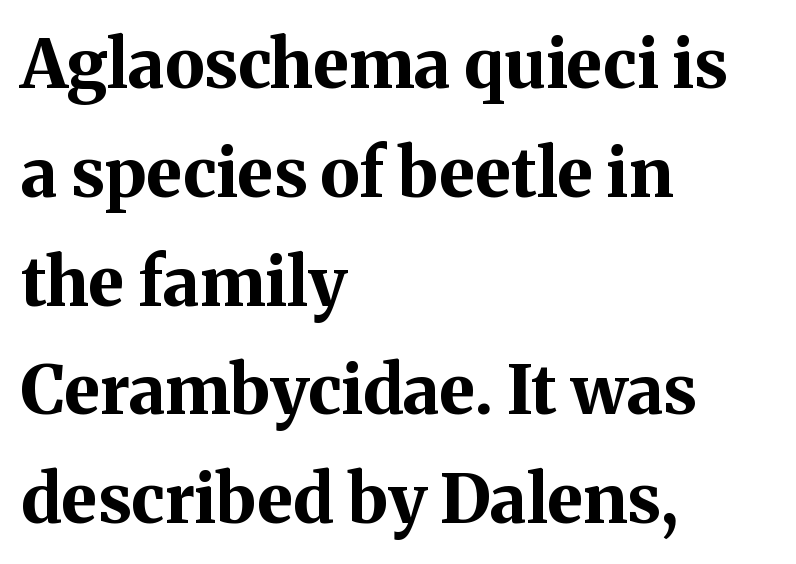
You'd pick this weight for a headline — it's a proper bold. Glance below the letters and you will spot only blank space. Typographically, this falls in the serif category. Whoever set this chose a conventional vertical rhythm.
